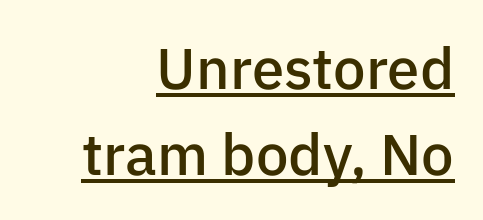
Q: Is the text bold? A: Semi-bold.
Q: Is the text italic (slanted)? A: No, it is upright.
Q: Is the typeface a serif or a sans-serif typeface? A: Sans-serif.
Q: Is the text underlined? A: Yes.
Q: How is the paragraph aligned? A: Right-aligned.
Q: Is the spacing between letters normal or unusually wide? A: Normal.
Q: Is the spacing between lines tight, normal or loose? A: Normal.
Q: Width (condensed, normal, or wide)? A: Normal.
Q: Stroke contrast? A: Low.
Q: x-height? A: Medium.
Q: Monospaced? A: No.
